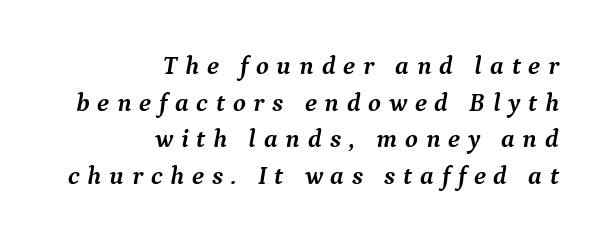
Every character sits at an angle, as italics do. Alignment: flush right. Short note: letters widely spaced. Stroke thickness is high; the sample reads as a true bold.
